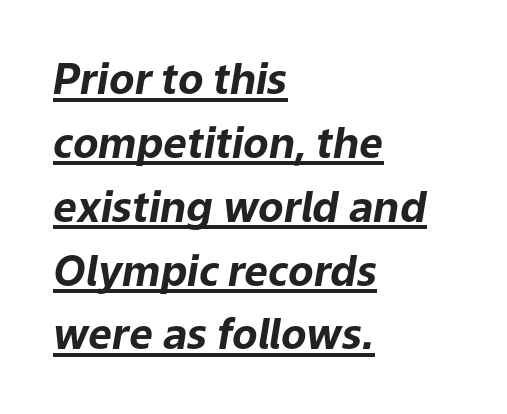
The image shows 42 px bold type, italic (leaning right); set left-aligned, normal line spacing (1.52x), normal letter spacing, underlined; low stroke contrast and a medium x-height.
